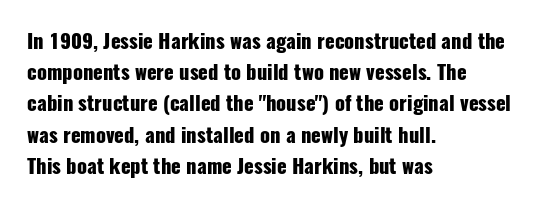
The image shows 20 px bold type, upright; set left-aligned, normal line spacing (1.56x), normal letter spacing, not underlined.
